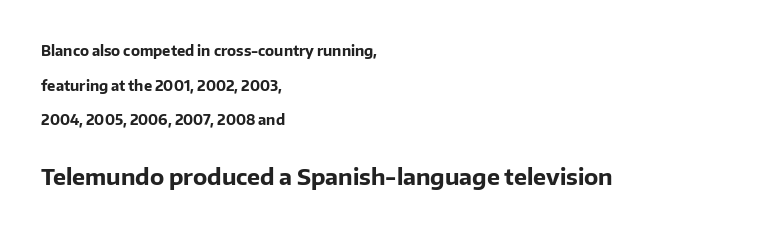
The image shows 22 px bold type, upright; set left-aligned, loose line spacing (2.47x), normal letter spacing, not underlined; the second (bottom) block is 1.57x larger.
